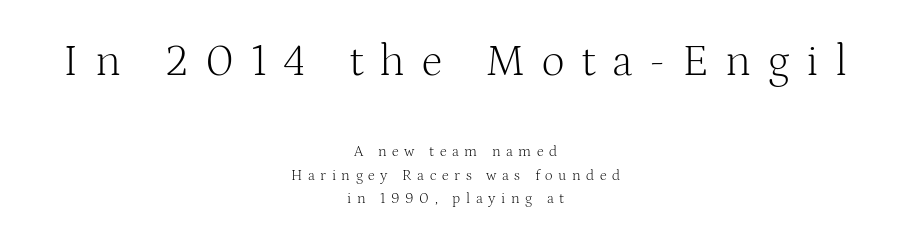
The image shows 45 px light serif type, upright; set centered, normal line spacing (1.58x), unusually wide letter spacing (+0.37 em), not underlined; the first (top) block is 3.0x larger; medium stroke contrast and a medium x-height.
